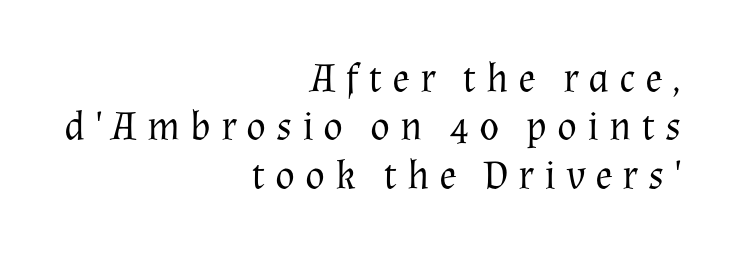
The image shows 41 px regular-weight serif type, upright; set right-aligned, line spacing 1.18x, unusually wide letter spacing (+0.24 em), not underlined; medium stroke contrast and a medium x-height.
